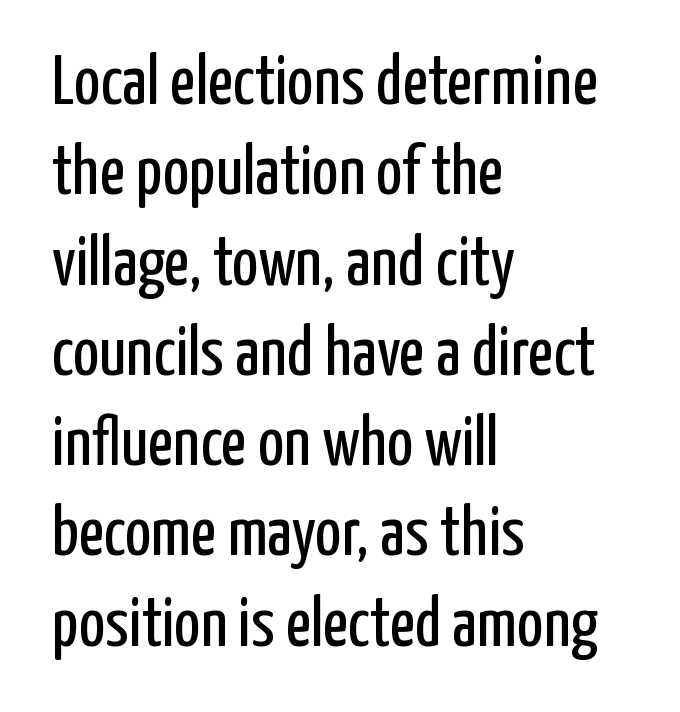
{"serif": "no", "italic": "no", "bold": "no", "weight": "regular", "width": "condensed", "stroke_contrast": "low", "x_height": "medium", "monospaced": "no", "underline": "no", "align": "left", "line_spacing": "normal", "line_spacing_ratio": 1.29, "letter_spacing": "normal", "letter_spacing_em": 0.0, "glyph_px": 70}
